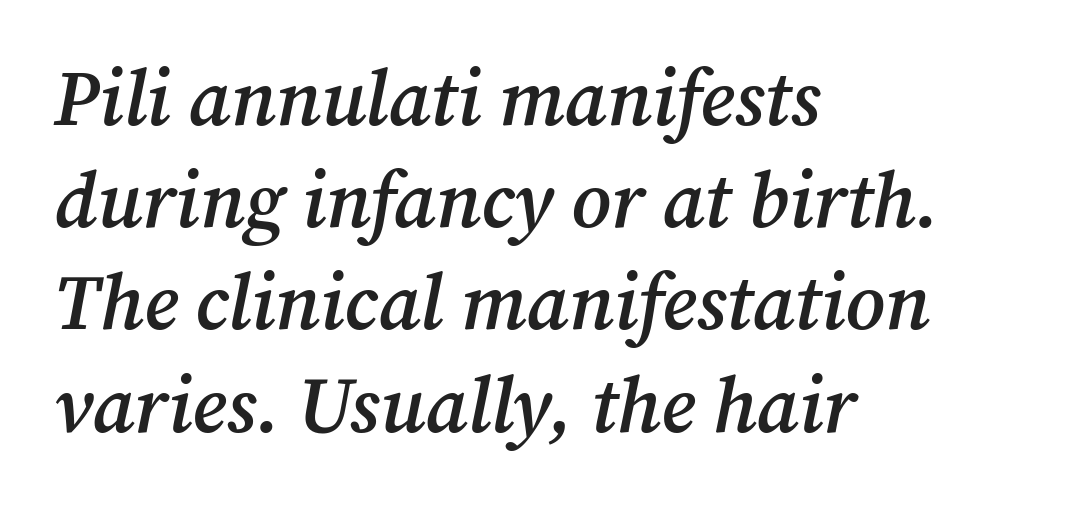
Q: Is the text bold? A: Semi-bold.
Q: Is the text italic (slanted)? A: Yes, it leans right by about 12 degrees.
Q: Is the typeface a serif or a sans-serif typeface? A: Serif.
Q: Is the text underlined? A: No.
Q: How is the paragraph aligned? A: Left-aligned.
Q: Is the spacing between letters normal or unusually wide? A: Normal.
Q: Is the spacing between lines tight, normal or loose? A: Normal.
Q: Width (condensed, normal, or wide)? A: Normal.
Q: Stroke contrast? A: Medium.
Q: x-height? A: Medium.
Q: Monospaced? A: No.
